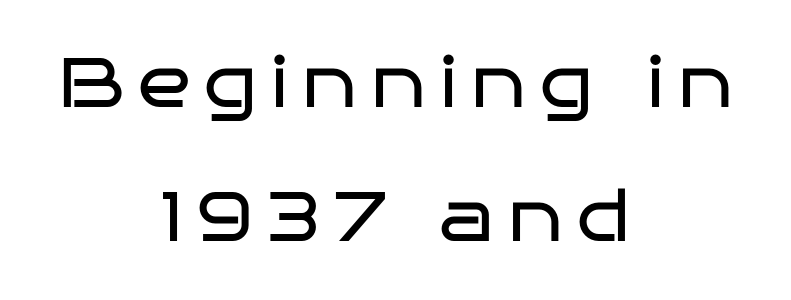
The image shows 70 px regular-weight, wide sans-serif type, upright; set centered, loose line spacing (1.92x), unusually wide letter spacing (+0.2 em), not underlined; low stroke contrast and a large x-height.
